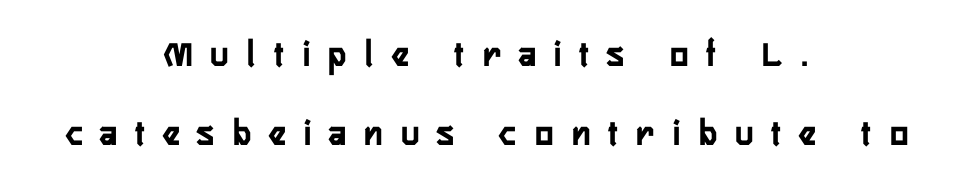
Glyph-to-glyph distance is far greater than everyday printed text. The paragraph shown floats in the horizontal middle. Regarding serifs, this sample does without them. This sample trades compactness for vertical openness between lines.
